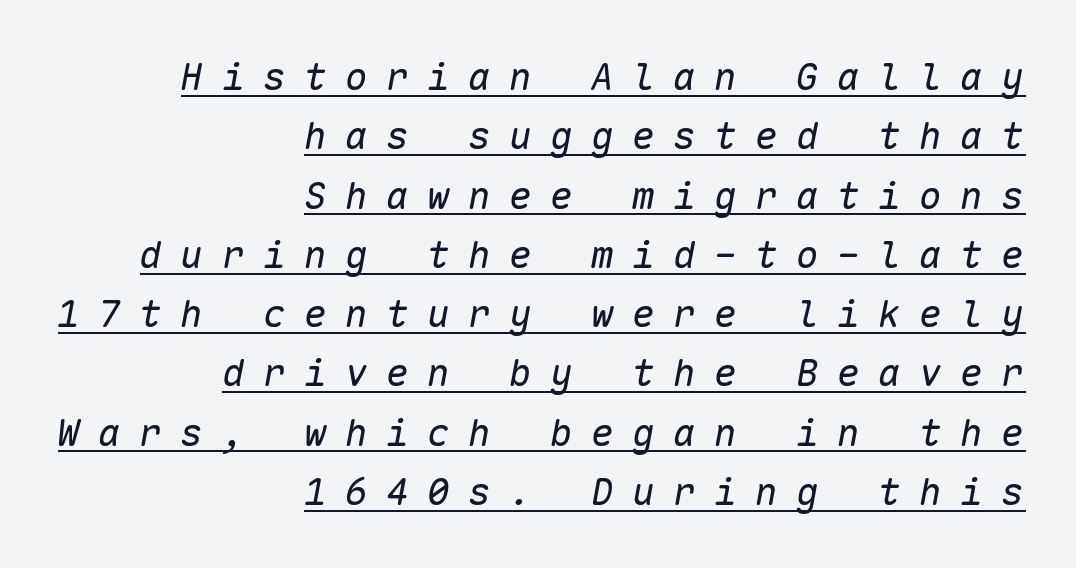
{"italic": "yes", "lean": "right", "slant_degrees": 10, "bold": "no", "weight": "regular", "width": "normal", "stroke_contrast": "low", "x_height": "medium", "monospaced": "yes", "underline": "yes", "align": "right", "line_spacing": "normal", "line_spacing_ratio": 1.56, "letter_spacing": "wide", "letter_spacing_em": 0.48, "glyph_px": 38}
